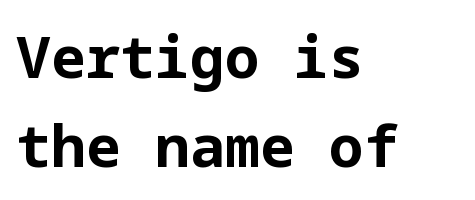
Reading down the block, your eye returns to a fixed left position each line. These words are printed bold, with thick strokes throughout. Honestly, there is no underline to notice here at all. This sample uses an upright cut, with every glyph sitting square on the baseline. Summary of vertical rhythm: regular, with standard interline spacing. This is sans-serif lettering, the kind often seen on screens and signage.
